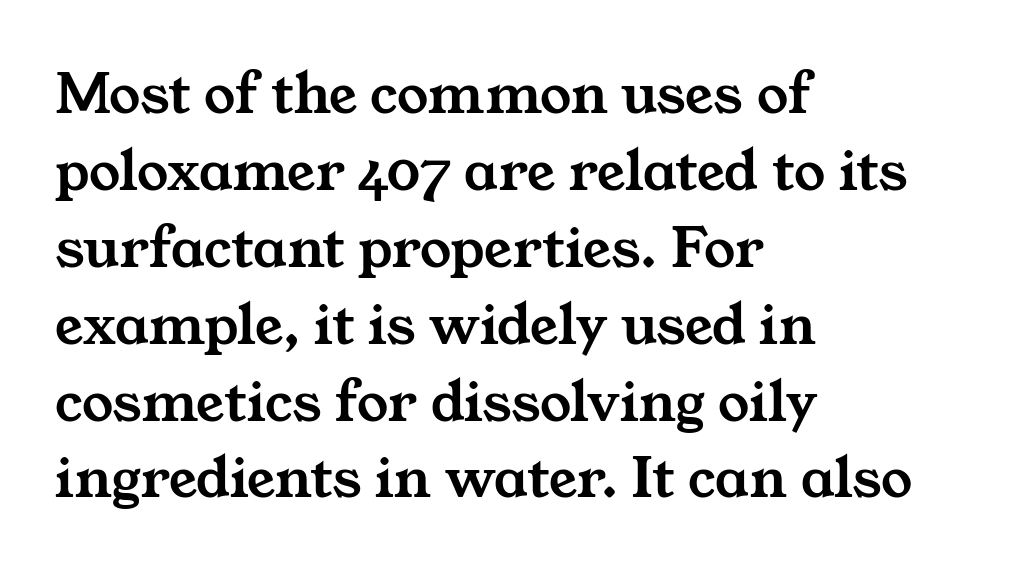
The image shows 62 px wide serif type; set left-aligned, line spacing 1.24x, normal letter spacing, not underlined; medium stroke contrast and a medium x-height.
